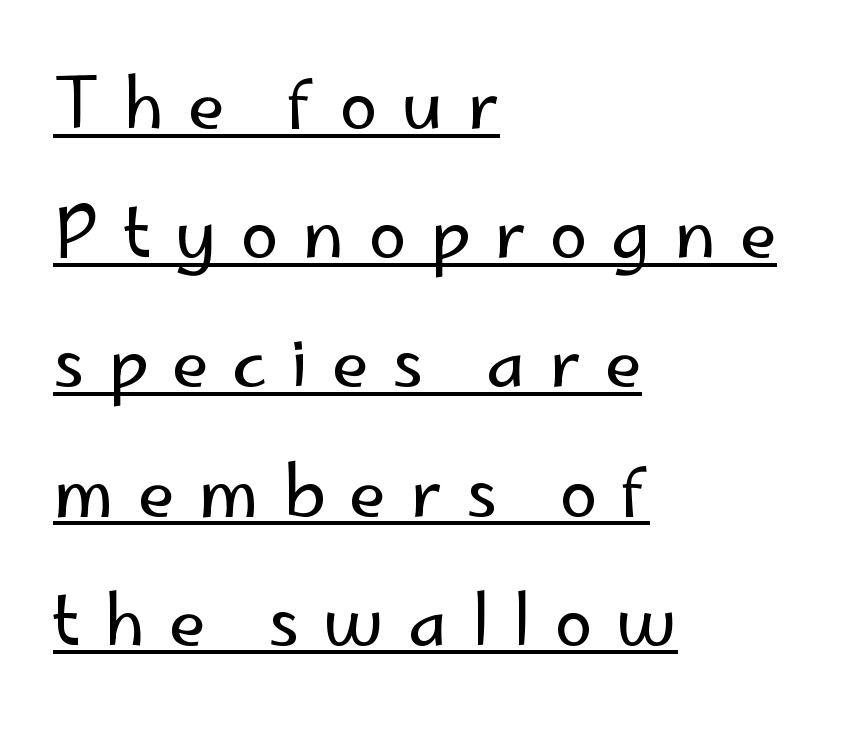
Q: Is the text bold? A: No.
Q: Is the text italic (slanted)? A: No, it is upright.
Q: Is the typeface a serif or a sans-serif typeface? A: Sans-serif.
Q: Is the text underlined? A: Yes.
Q: How is the paragraph aligned? A: Left-aligned.
Q: Is the spacing between letters normal or unusually wide? A: Unusually wide.
Q: Is the spacing between lines tight, normal or loose? A: Loose.
Q: Width (condensed, normal, or wide)? A: Normal.
Q: Stroke contrast? A: Low.
Q: x-height? A: Small.
Q: Monospaced? A: No.
